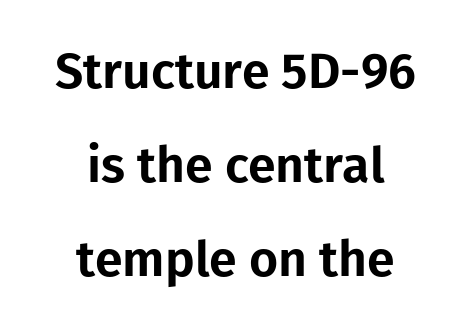
The image shows 50 px sans-serif type, upright; set centered, line spacing 1.88x, normal letter spacing, not underlined; low stroke contrast and a medium x-height.
